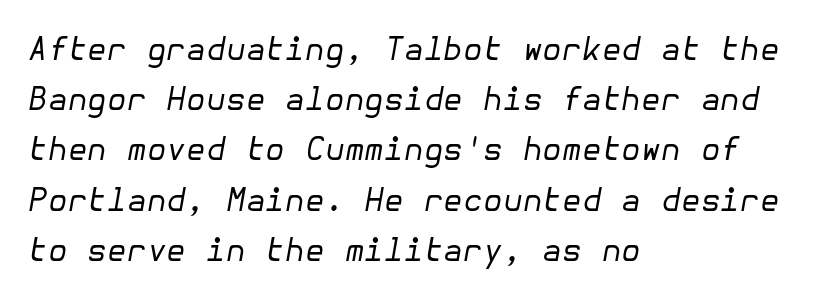
{"italic": "yes", "lean": "right", "slant_degrees": 10, "bold": "no", "weight": "regular", "width": "normal", "stroke_contrast": "low", "x_height": "medium", "underline": "no", "align": "left", "line_spacing": "normal", "line_spacing_ratio": 1.57, "letter_spacing": "normal", "letter_spacing_em": 0.0, "glyph_px": 32}
